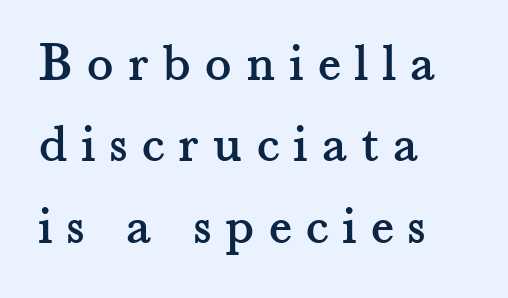
Is the block centered? No — it sits flush against the left margin. This is the regular roman posture of the typeface. These lines are rendered in a variable-pitch font. Leading: standard. Little horizontal feet cap the strokes, marking this as serif type. The letterforms stand isolated, each surrounded by extra space.
